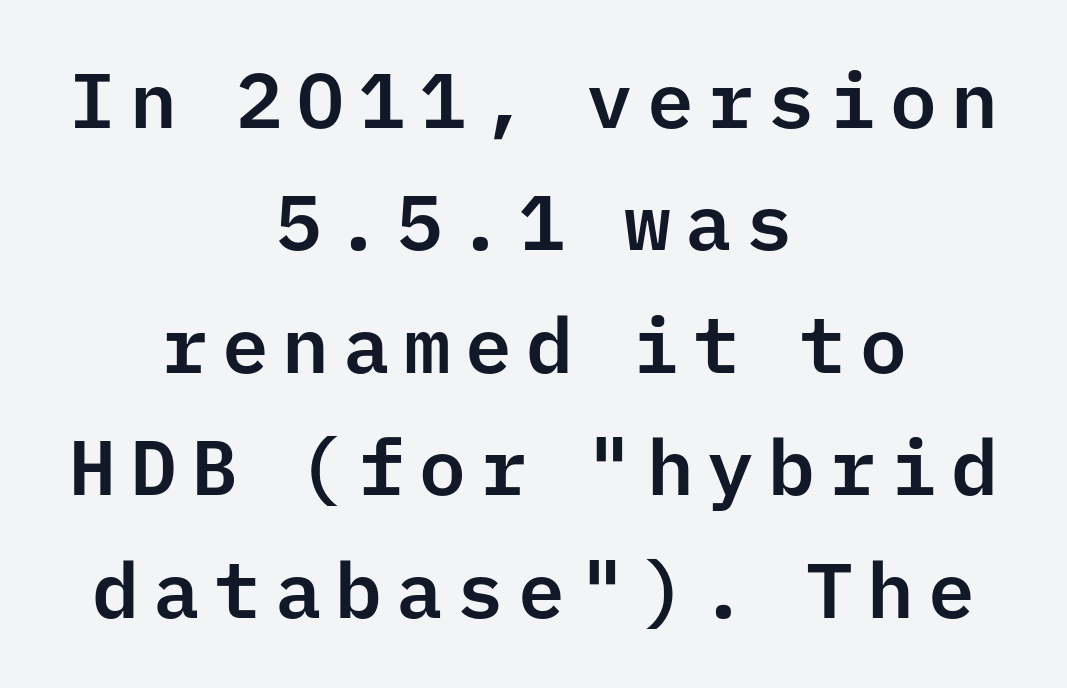
Vertical spacing — default. Is this a fixed-width face? Yes — each glyph sits in an identical cell. Check where the strokes stop: nothing finishes them off — pure sans. Decoration check: the copy has no underline. Vertical strokes here are truly vertical. A student would call this center alignment; a typographer would say set centered.
